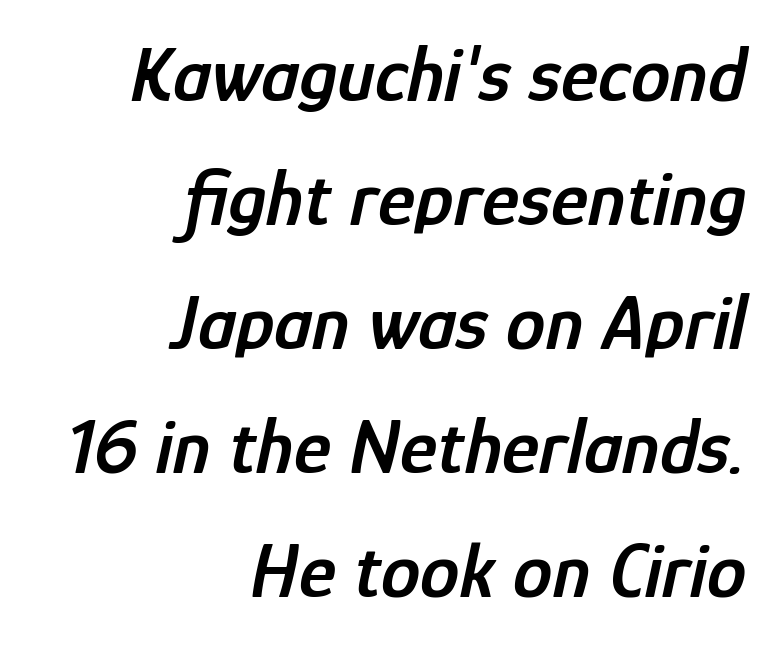
Plain, unruled lines of type. Slanted lettering throughout. Glyph-to-glyph distance matches everyday printed text. The letters advance in unequal steps, a hallmark of proportional type. The setting favours the right margin, as signatures and pull-quotes sometimes do. The rendering uses a semibold face; strokes are thickened but not to full bold.
